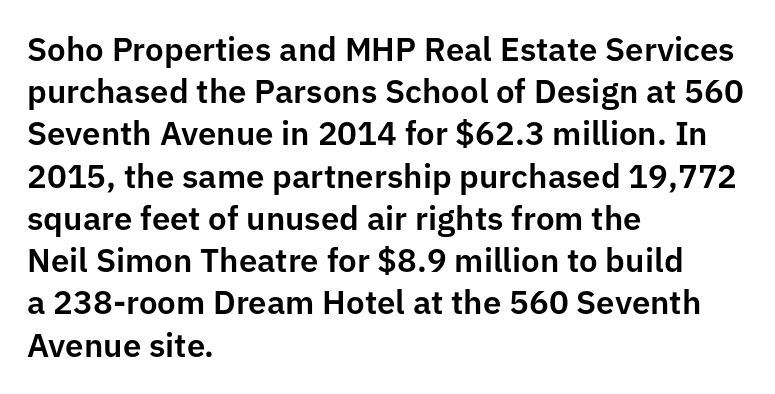
The image shows 33 px sans-serif type, upright; set left-aligned, normal line spacing (1.28x), normal letter spacing, not underlined; low stroke contrast and a medium x-height.
